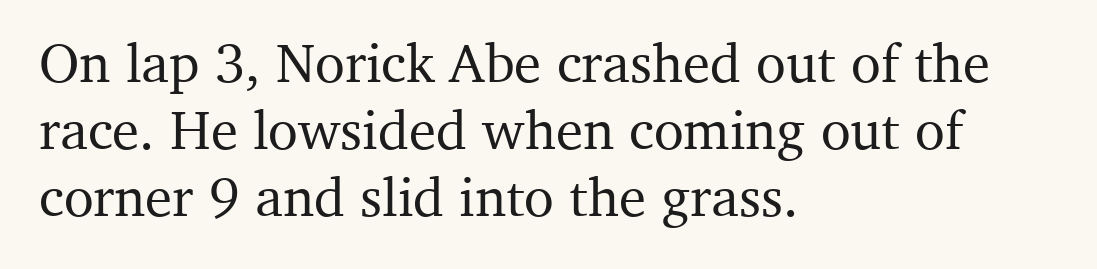
In terms of letterspacing, this is plain default setting. Old-style or modern, the face here clearly has serifs. You could not count columns in this text — the font is proportionally spaced. Italic? Not at all — the glyphs are vertical. Unmarked baselines from the first word to the last. Line starts are locked; line ends wander.
